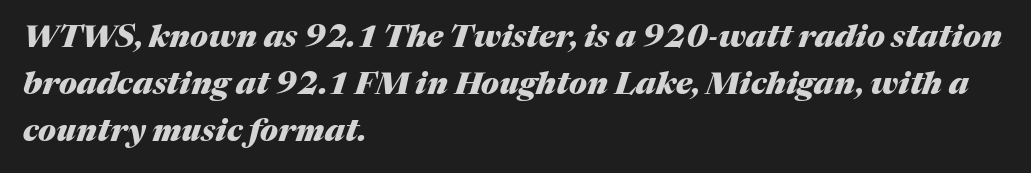
The image shows 31 px heavy type, italic (leaning right); set left-aligned, normal line spacing (1.52x), normal letter spacing, not underlined; medium stroke contrast and a medium x-height.
